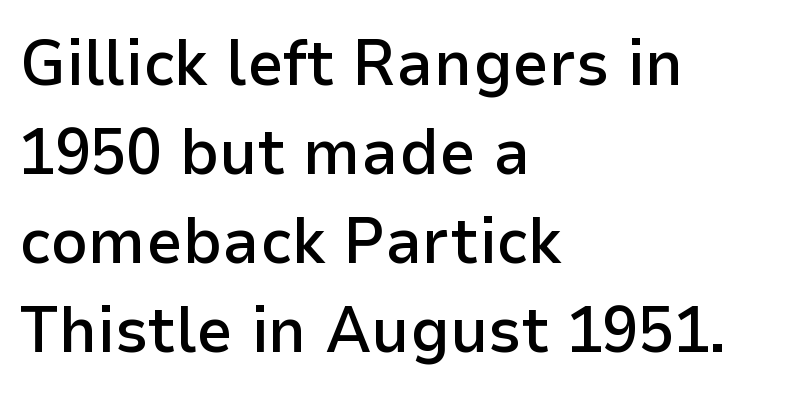
Short note: letters normally spaced. These lines stack with their left ends in a neat column. A clean baseline with only descenders dipping below it. Semibold letterforms, between regular and bold. To sum up the face: it is a sans, with no serifs.
